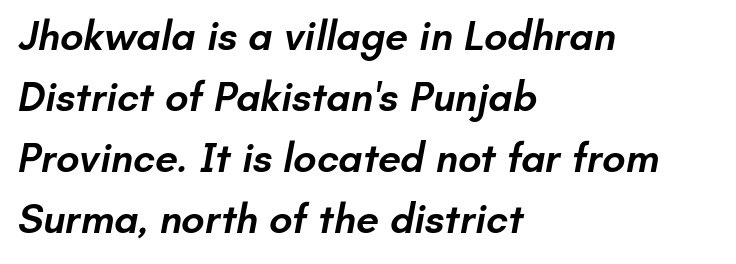
Q: Is the text bold? A: Semi-bold.
Q: Is the typeface a serif or a sans-serif typeface? A: Sans-serif.
Q: Is the text underlined? A: No.
Q: How is the paragraph aligned? A: Left-aligned.
Q: Is the spacing between letters normal or unusually wide? A: Normal.
Q: Is the spacing between lines tight, normal or loose? A: Normal.
Q: Width (condensed, normal, or wide)? A: Normal.
Q: Stroke contrast? A: Low.
Q: x-height? A: Small.
Q: Monospaced? A: No.
